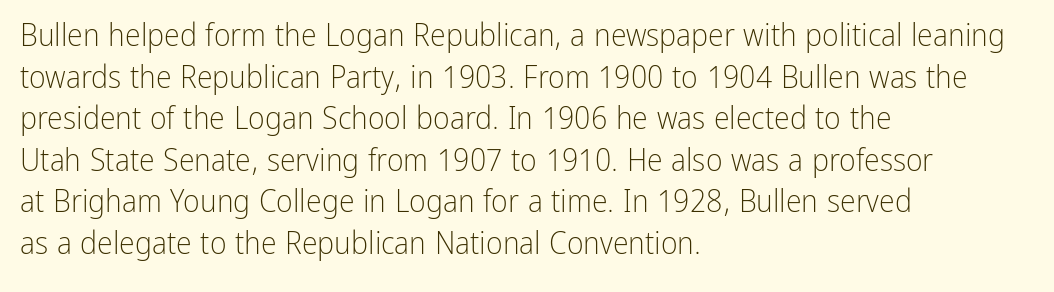
Vertical stems look standard width or narrower in stroke. Check where the strokes stop: nothing finishes them off — pure sans. Underline: absent. Whoever set this chose a conventional vertical rhythm. The passage shown is typed in a proportional face where columns would drift. Standard letterfit; no display-style spreading of the glyphs.
